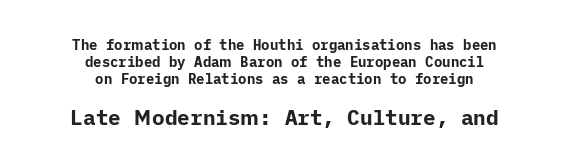
The image shows 21 px bold type, upright; set centered, line spacing 1.22x, normal letter spacing, not underlined; the second (bottom) block is 1.5x larger.
